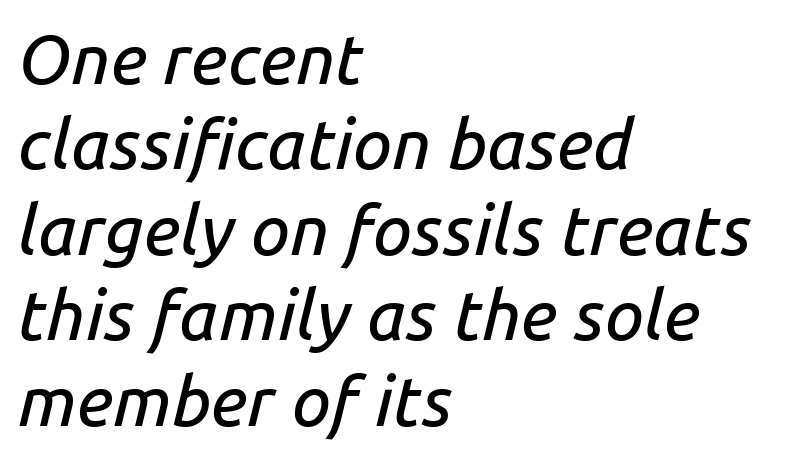
The image shows 70 px text type, italic (leaning right); set left-aligned, line spacing 1.22x, normal letter spacing, not underlined; low stroke contrast and a medium x-height.
